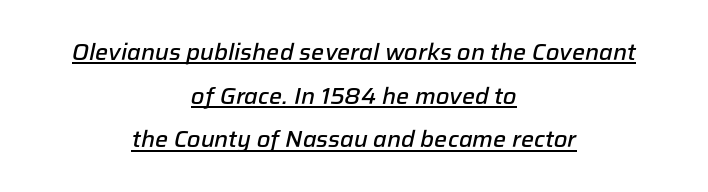
The image shows 23 px text type, italic (leaning right); set centered, loose line spacing (1.9x), normal letter spacing, underlined.
